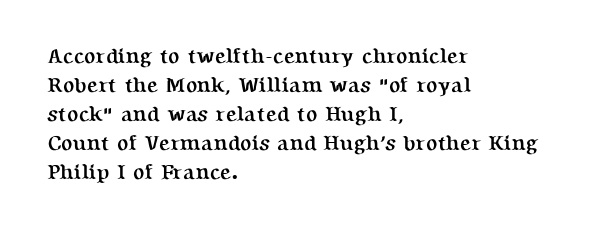
{"italic": "no", "bold": "yes", "underline": "no", "align": "left", "line_spacing": "normal", "line_spacing_ratio": 1.38, "letter_spacing": "normal", "letter_spacing_em": 0.0, "glyph_px": 21}
